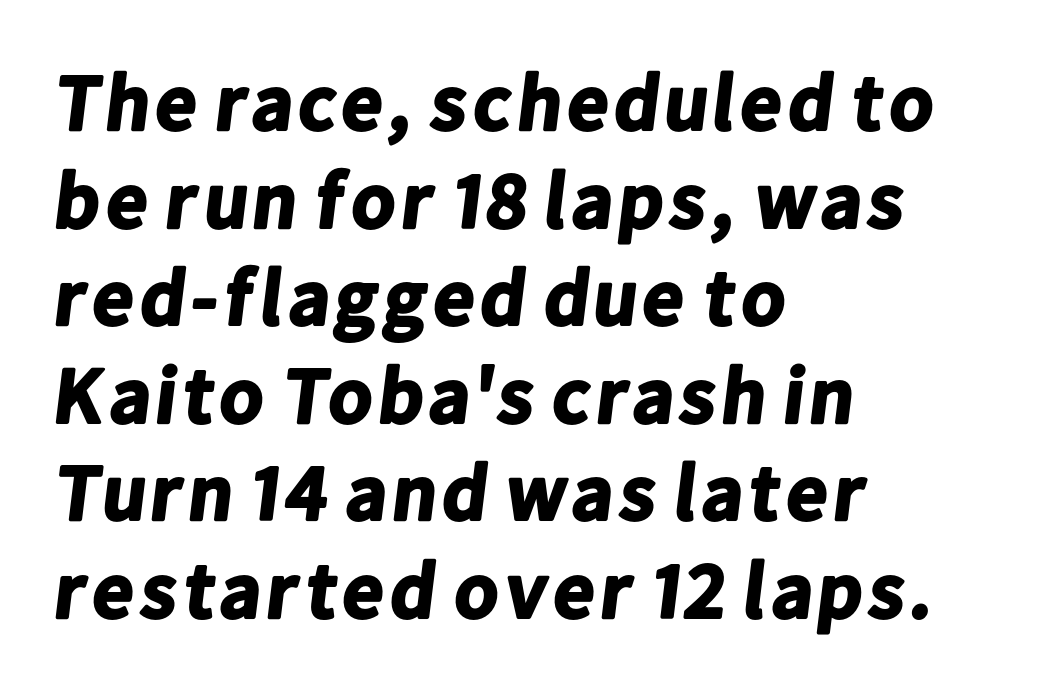
The image shows 80 px bold sans-serif type; set left-aligned, line spacing 1.22x, normal letter spacing, not underlined; low stroke contrast and a medium x-height.
